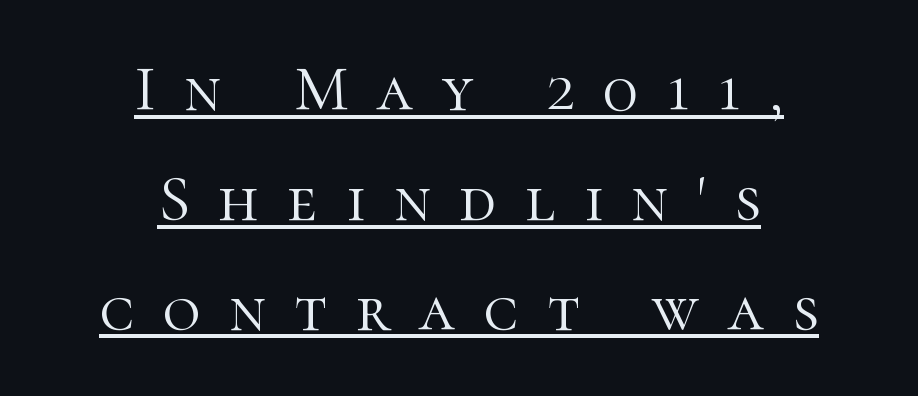
Q: Is the text bold? A: No.
Q: Is the text italic (slanted)? A: No, it is upright.
Q: Is the typeface a serif or a sans-serif typeface? A: Serif.
Q: Is the text underlined? A: Yes.
Q: How is the paragraph aligned? A: Centered.
Q: Is the spacing between letters normal or unusually wide? A: Unusually wide.
Q: Is the spacing between lines tight, normal or loose? A: Normal.
Q: Width (condensed, normal, or wide)? A: Normal.
Q: Stroke contrast? A: High.
Q: x-height? A: Medium.
Q: Monospaced? A: No.
